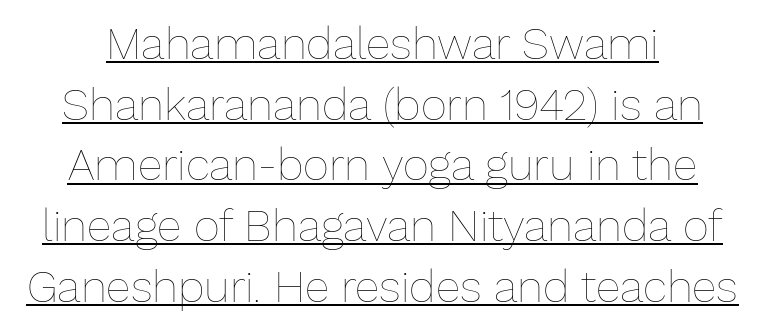
The image shows 45 px thin type, upright; set normal line spacing (1.35x), normal letter spacing, underlined; low stroke contrast and a medium x-height.
